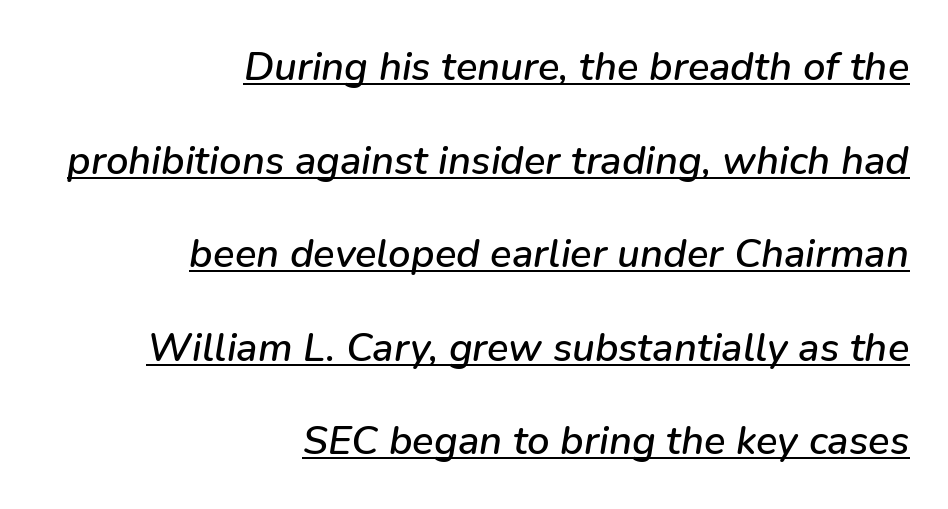
Beneath each row of characters lies a ruled line. Do the characters align in a grid? No, the font is proportional. What stands out about the letter spacing? Nothing — it is the standard amount. The paragraph shown leans on its right margin.
